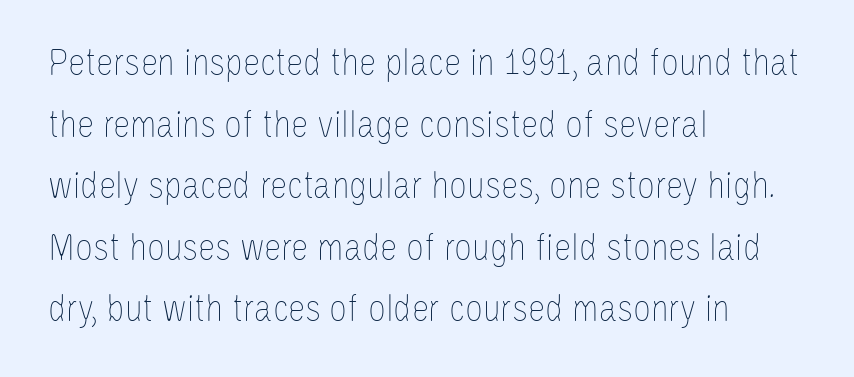
{"italic": "no", "bold": "no", "weight": "thin", "width": "condensed", "stroke_contrast": "low", "x_height": "large", "monospaced": "no", "underline": "no", "align": "left", "line_spacing": "normal", "line_spacing_ratio": 1.58, "letter_spacing": "normal", "letter_spacing_em": 0.0, "glyph_px": 39}
